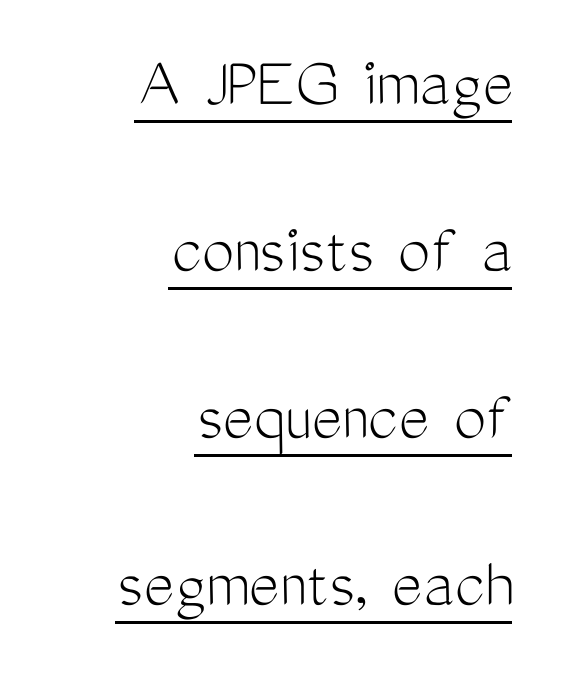
The image shows 72 px light, condensed sans-serif type, upright; set right-aligned, loose line spacing (2.32x), normal letter spacing, underlined; medium stroke contrast and a medium x-height.
